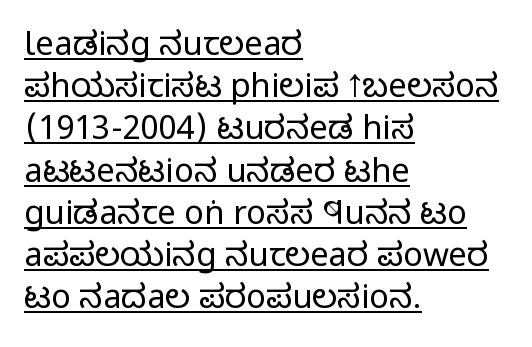
{"serif": "no", "italic": "no", "bold": "no", "weight": "regular", "width": "condensed", "stroke_contrast": "low", "x_height": "large", "monospaced": "no", "underline": "yes", "align": "left", "line_spacing": "normal", "line_spacing_ratio": 1.28, "letter_spacing": "normal", "letter_spacing_em": 0.0, "glyph_px": 33}
